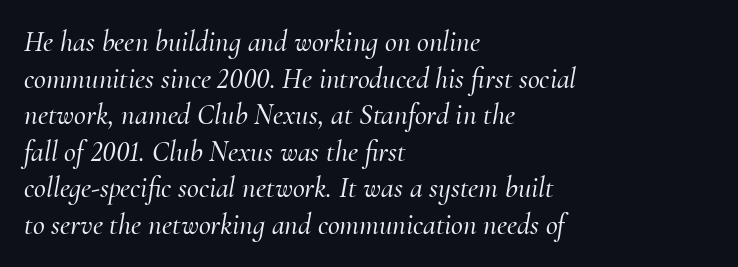
Q: Is the text italic (slanted)? A: Yes, it leans right by about 10 degrees.
Q: Is the typeface a serif or a sans-serif typeface? A: Serif.
Q: Is the text underlined? A: No.
Q: How is the paragraph aligned? A: Left-aligned.
Q: Is the spacing between letters normal or unusually wide? A: Normal.
Q: Is the spacing between lines tight, normal or loose? A: Normal.
Q: Width (condensed, normal, or wide)? A: Normal.
Q: Stroke contrast? A: Medium.
Q: x-height? A: Small.
Q: Monospaced? A: No.
